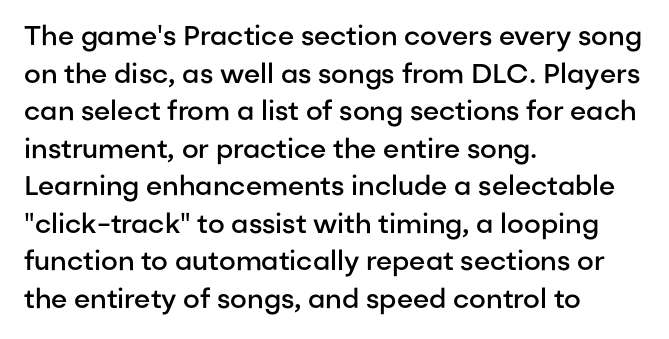
Q: Is the text bold? A: Semi-bold.
Q: Is the text italic (slanted)? A: No, it is upright.
Q: Is the text underlined? A: No.
Q: How is the paragraph aligned? A: Left-aligned.
Q: Is the spacing between letters normal or unusually wide? A: Normal.
Q: Is the spacing between lines tight, normal or loose? A: Normal.
